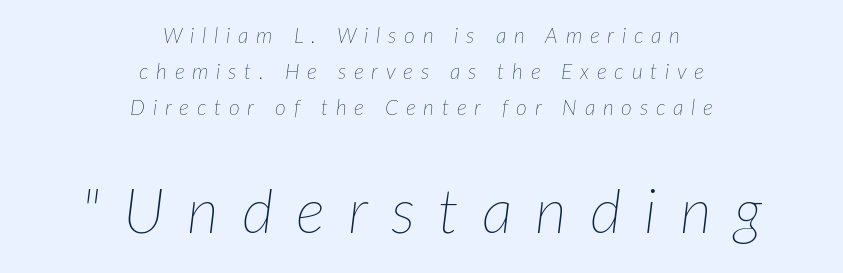
{"italic": "yes", "lean": "right", "slant_degrees": 7, "bold": "no", "weight": "thin", "width": "normal", "stroke_contrast": "low", "x_height": "medium", "monospaced": "no", "underline": "no", "align": "center", "line_spacing_ratio": 1.71, "letter_spacing": "wide", "letter_spacing_em": 0.37, "larger_block": "second", "size_ratio": 2.95, "glyph_px": 62}
